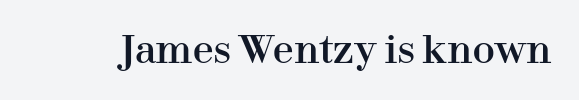
The face used here is proportionally spaced, like ordinary book or web type. You can tell from the footed stems that serif type was used. The axis of the letterforms is exactly vertical. Characters follow at the spacing the type designer built in. A bare baseline throughout the passage.
